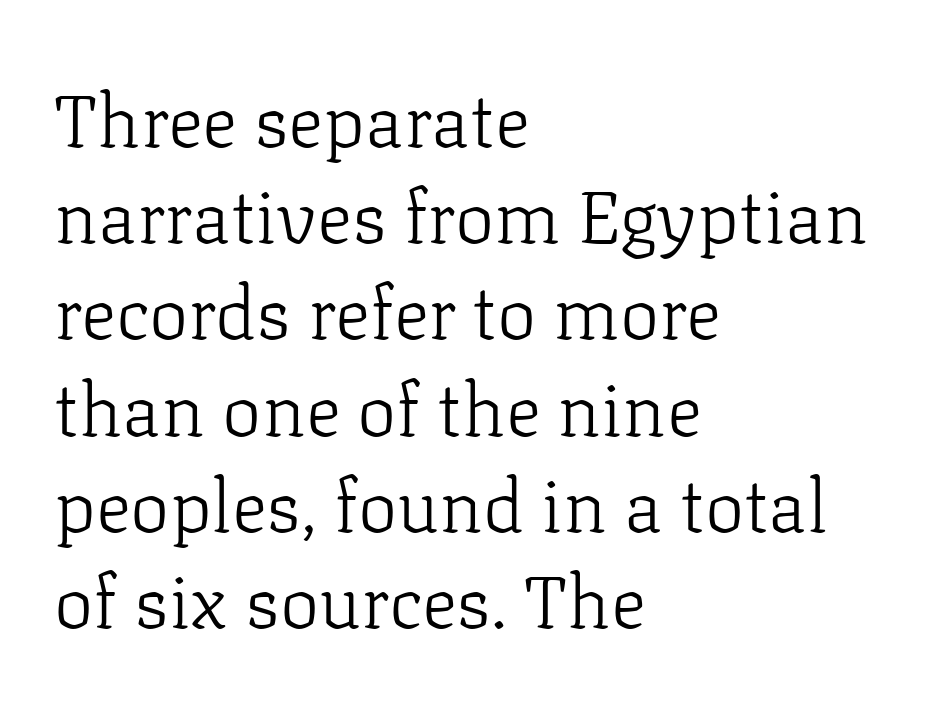
{"serif": "yes", "italic": "no", "bold": "no", "weight": "light", "width": "normal", "stroke_contrast": "low", "x_height": "medium", "monospaced": "no", "underline": "no", "align": "left", "line_spacing": "normal", "line_spacing_ratio": 1.3, "letter_spacing": "normal", "letter_spacing_em": 0.0, "glyph_px": 74}
